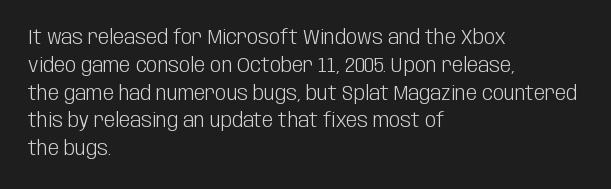
{"italic": "no", "bold": "no", "underline": "no", "align": "left", "line_spacing": "normal", "line_spacing_ratio": 1.39, "letter_spacing": "normal", "letter_spacing_em": 0.0, "glyph_px": 20}
